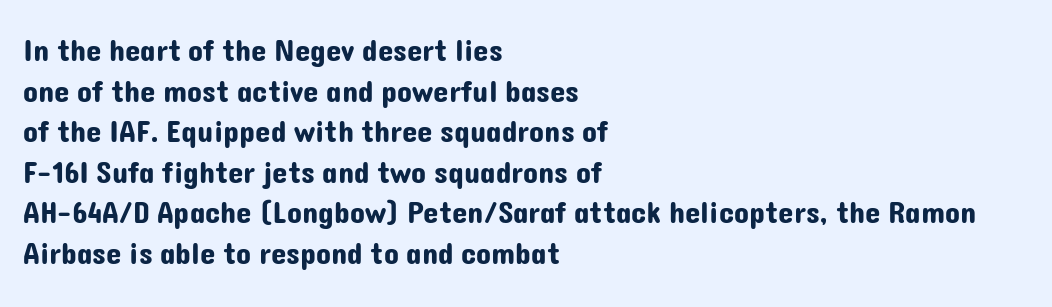
The image shows 31 px sans-serif type, upright; set left-aligned, normal line spacing (1.31x), normal letter spacing, not underlined; low stroke contrast and a medium x-height.
